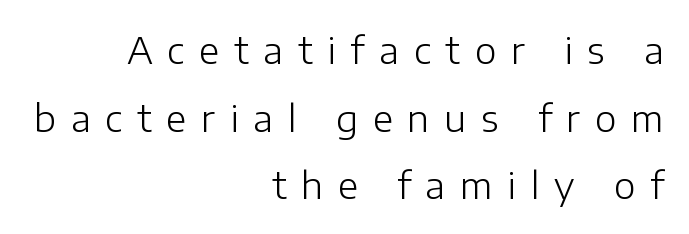
Do the characters align in a grid? No, the font is proportional. In terms of posture, this sample is upright. Letters rest on an invisible, unmarked baseline. This reads as an unemphasized weight, regular at the heaviest. These lines have a slow, spaced-out rhythm from letter to letter.
